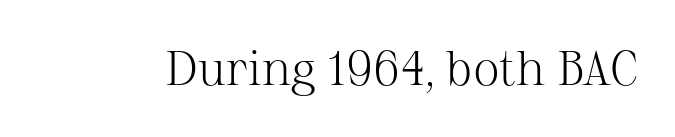
{"serif": "yes", "italic": "no", "bold": "no", "weight": "light", "width": "normal", "stroke_contrast": "medium", "x_height": "medium", "monospaced": "no", "underline": "no", "letter_spacing": "normal", "letter_spacing_em": 0.0, "glyph_px": 48}
